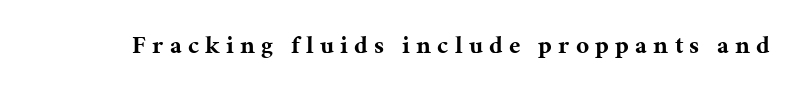
{"italic": "no", "bold": "yes", "underline": "no", "letter_spacing": "wide", "letter_spacing_em": 0.25, "glyph_px": 25}
